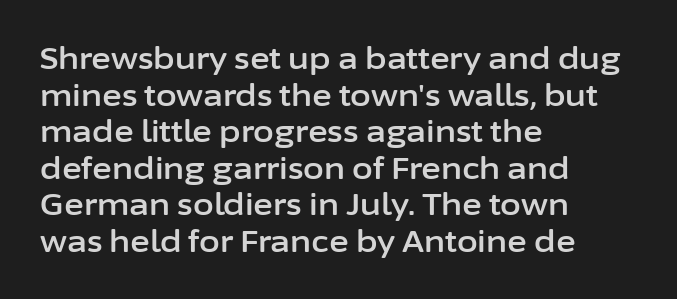
Has an underline been added? It has not. In CSS terms this would be text-align: left. Ascenders rise straight up at ninety degrees. A typesetter would call this proportional, since set widths differ per character.
